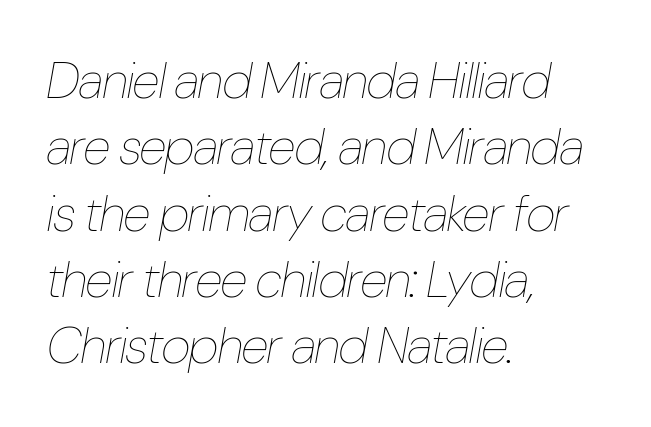
Q: Is the text bold? A: No.
Q: Is the text italic (slanted)? A: Yes, it leans right by about 10 degrees.
Q: Is the text underlined? A: No.
Q: How is the paragraph aligned? A: Left-aligned.
Q: Is the spacing between letters normal or unusually wide? A: Normal.
Q: Is the spacing between lines tight, normal or loose? A: Normal.
Q: Width (condensed, normal, or wide)? A: Condensed.
Q: Stroke contrast? A: Low.
Q: x-height? A: Medium.
Q: Monospaced? A: No.
